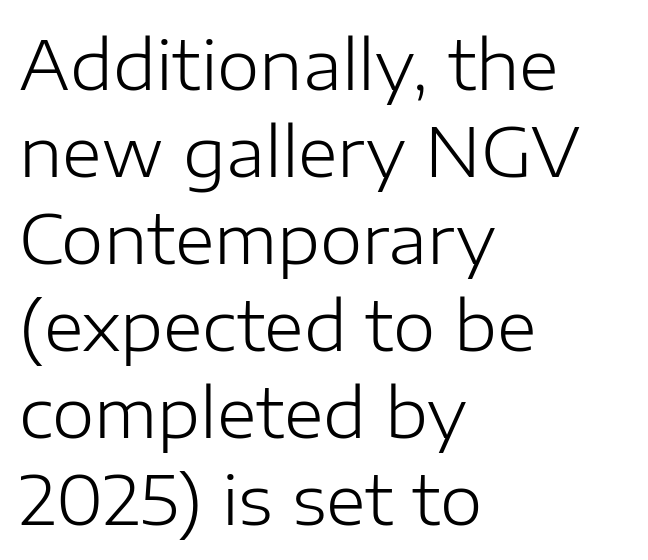
The image shows 68 px light sans-serif type, upright; set left-aligned, normal line spacing (1.28x), normal letter spacing, not underlined; low stroke contrast and a medium x-height.
